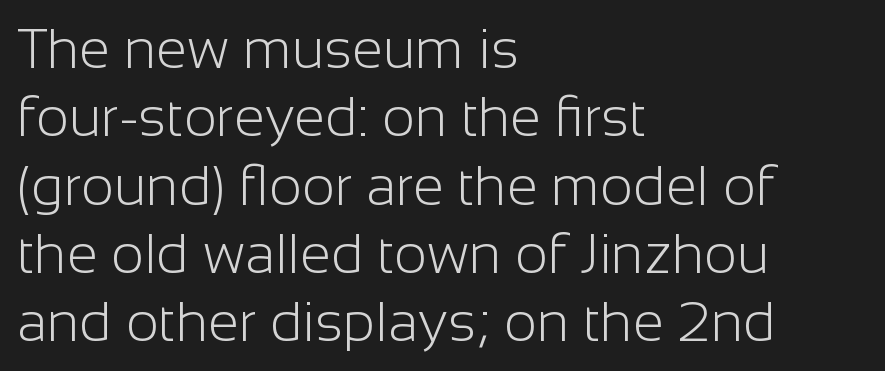
No italicization has been applied; the sample stays upright. These glyphs show unthickened strokes, regular width or finer. Caption: multi-line text, flush left, ragged right. Students, note that the glyphs here touch the page at normal intervals.
